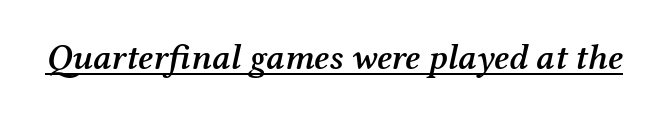
Q: Is the text bold? A: Semi-bold.
Q: Is the text italic (slanted)? A: Yes, it leans right by about 12 degrees.
Q: Is the typeface a serif or a sans-serif typeface? A: Serif.
Q: Is the text underlined? A: Yes.
Q: Is the spacing between letters normal or unusually wide? A: Normal.
Q: Width (condensed, normal, or wide)? A: Normal.
Q: Stroke contrast? A: Medium.
Q: x-height? A: Medium.
Q: Monospaced? A: No.
